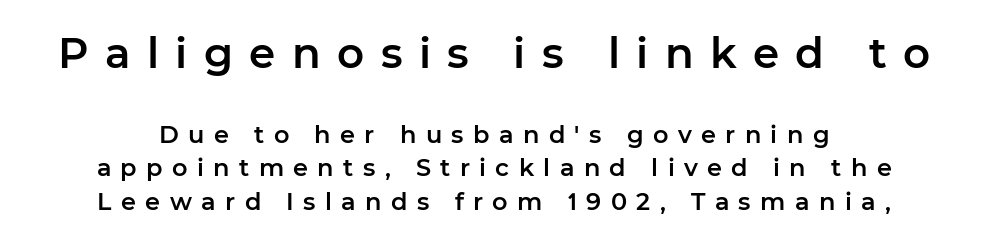
Q: Is the text italic (slanted)? A: No, it is upright.
Q: Is the typeface a serif or a sans-serif typeface? A: Sans-serif.
Q: Is the text underlined? A: No.
Q: How is the paragraph aligned? A: Centered.
Q: Is the spacing between letters normal or unusually wide? A: Unusually wide.
Q: Is the spacing between lines tight, normal or loose? A: Normal.
Q: Which block of text is set in a larger size, the first (top) or the second (bottom)? A: The first (top) one.
Q: Width (condensed, normal, or wide)? A: Normal.
Q: Stroke contrast? A: Low.
Q: x-height? A: Medium.
Q: Monospaced? A: No.
